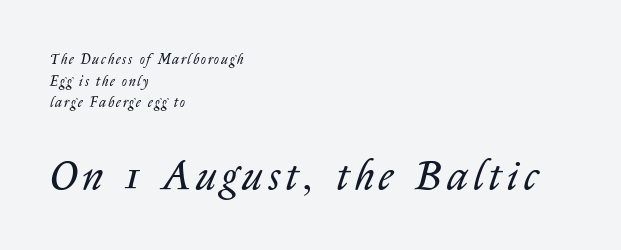
The image shows 42 px regular-weight type, italic (leaning right); set left-aligned, normal line spacing (1.55x), not underlined; the second (bottom) block is 3.0x larger; low stroke contrast and a medium x-height.
